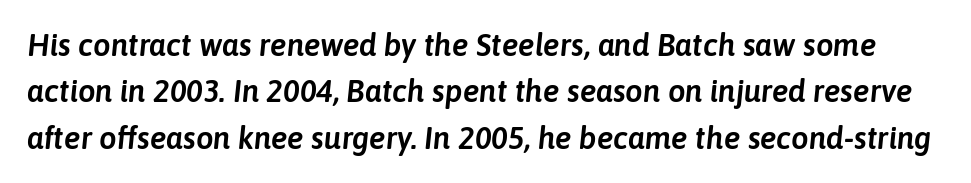
Q: Is the text italic (slanted)? A: Yes, it leans right by about 6 degrees.
Q: Is the text underlined? A: No.
Q: Is the spacing between letters normal or unusually wide? A: Normal.
Q: Is the spacing between lines tight, normal or loose? A: Normal.
Q: Width (condensed, normal, or wide)? A: Normal.
Q: Stroke contrast? A: Low.
Q: x-height? A: Medium.
Q: Monospaced? A: No.
